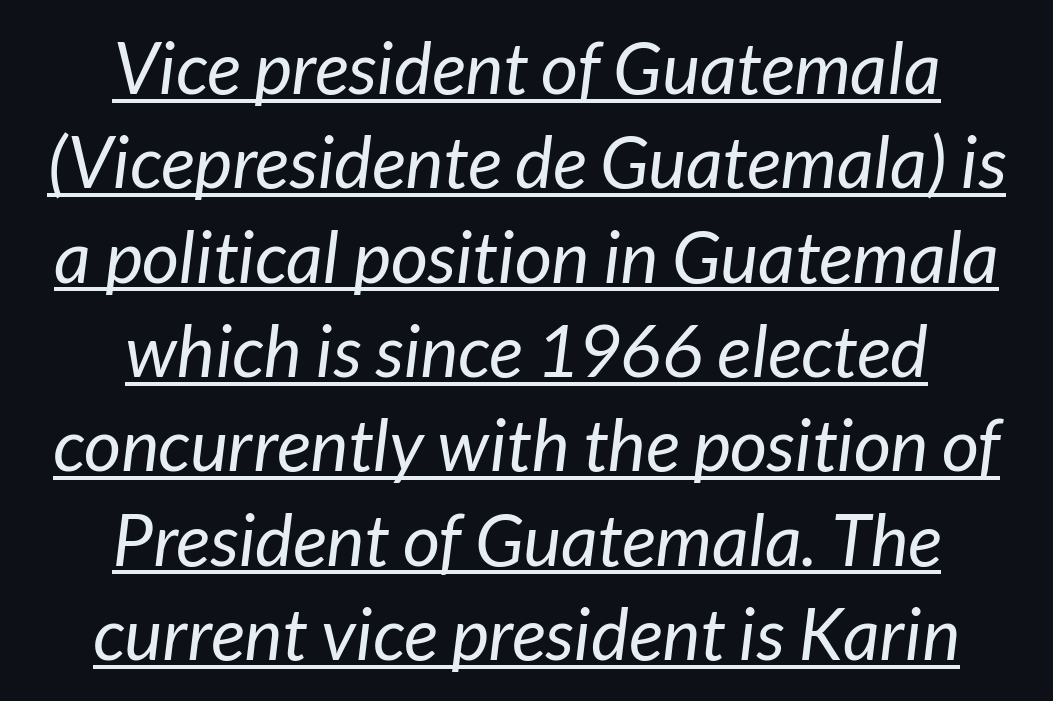
{"serif": "no", "bold": "no", "weight": "regular", "width": "normal", "stroke_contrast": "low", "x_height": "medium", "monospaced": "no", "underline": "yes", "align": "center", "line_spacing": "normal", "line_spacing_ratio": 1.31, "letter_spacing": "normal", "letter_spacing_em": 0.0, "glyph_px": 72}
